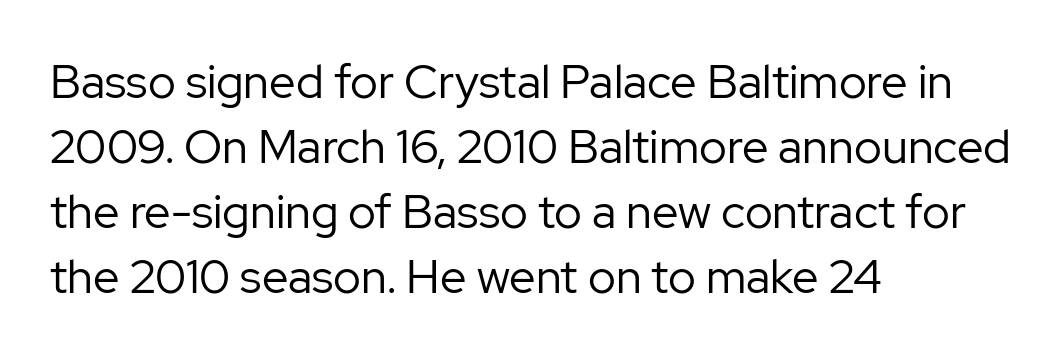
The image shows 47 px regular-weight sans-serif type, upright; set left-aligned, normal line spacing (1.38x), normal letter spacing, not underlined; low stroke contrast and a medium x-height.
